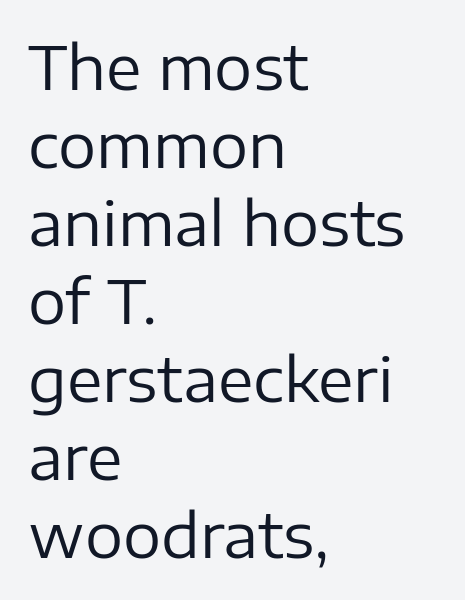
Q: Is the text bold? A: No.
Q: Is the text italic (slanted)? A: No, it is upright.
Q: Is the typeface a serif or a sans-serif typeface? A: Sans-serif.
Q: Is the text underlined? A: No.
Q: How is the paragraph aligned? A: Left-aligned.
Q: Is the spacing between letters normal or unusually wide? A: Normal.
Q: Is the spacing between lines tight, normal or loose? A: Normal.
Q: Width (condensed, normal, or wide)? A: Normal.
Q: Stroke contrast? A: Low.
Q: x-height? A: Medium.
Q: Monospaced? A: No.
